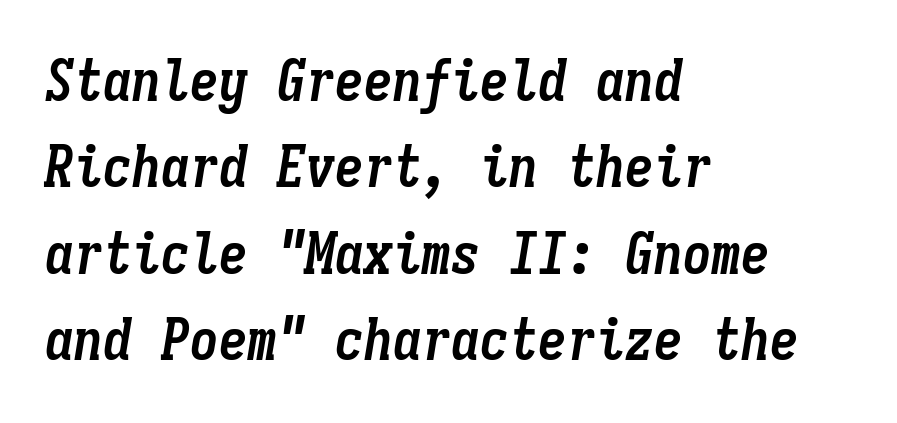
The image shows 58 px semibold, condensed type, italic (leaning right), monospaced; set left-aligned, normal line spacing (1.49x), normal letter spacing, not underlined; low stroke contrast and a medium x-height.
